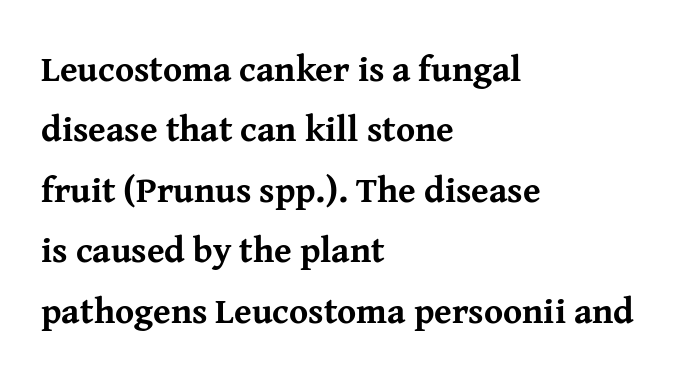
Q: Is the text bold? A: Yes.
Q: Is the text italic (slanted)? A: No, it is upright.
Q: Is the typeface a serif or a sans-serif typeface? A: Serif.
Q: Is the text underlined? A: No.
Q: How is the paragraph aligned? A: Left-aligned.
Q: Is the spacing between letters normal or unusually wide? A: Normal.
Q: Is the spacing between lines tight, normal or loose? A: Normal.
Q: Width (condensed, normal, or wide)? A: Normal.
Q: Stroke contrast? A: Medium.
Q: x-height? A: Medium.
Q: Monospaced? A: No.
